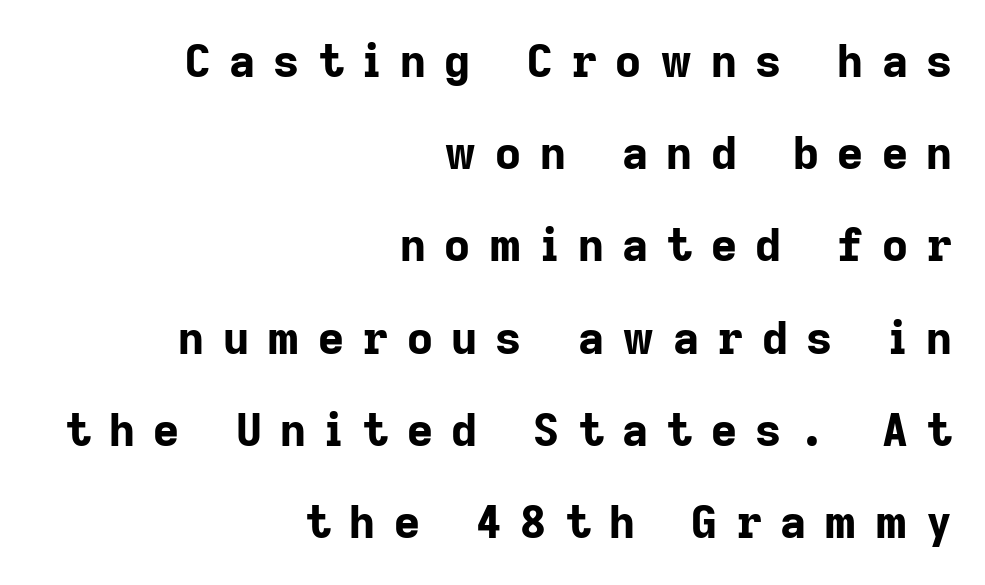
Q: Is the text bold? A: Yes.
Q: Is the text italic (slanted)? A: No, it is upright.
Q: Is the typeface a serif or a sans-serif typeface? A: Sans-serif.
Q: Is the text underlined? A: No.
Q: How is the paragraph aligned? A: Right-aligned.
Q: Is the spacing between letters normal or unusually wide? A: Unusually wide.
Q: Is the spacing between lines tight, normal or loose? A: Loose.
Q: Width (condensed, normal, or wide)? A: Normal.
Q: Stroke contrast? A: Low.
Q: x-height? A: Medium.
Q: Monospaced? A: No.
